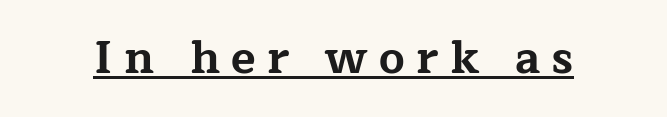
{"serif": "yes", "italic": "no", "bold": "yes", "weight": "bold", "width": "wide", "stroke_contrast": "low", "x_height": "medium", "monospaced": "no", "underline": "yes", "letter_spacing": "wide", "letter_spacing_em": 0.26, "glyph_px": 45}
